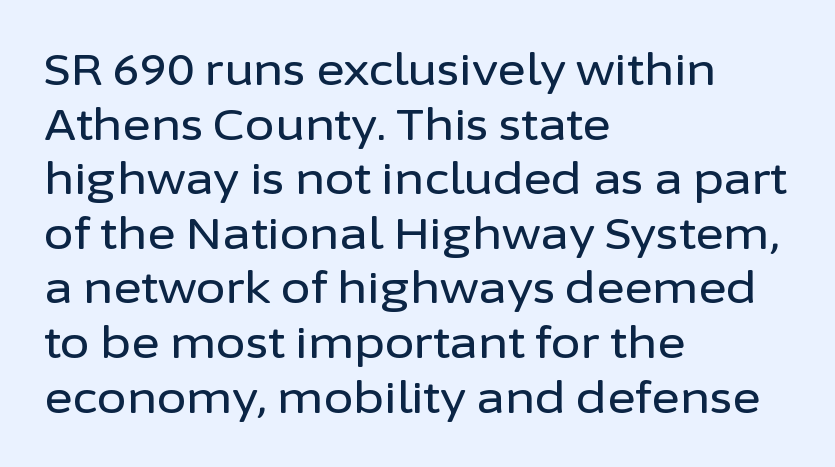
The image shows 43 px sans-serif type, upright; set left-aligned, normal line spacing (1.27x), normal letter spacing, not underlined; low stroke contrast and a medium x-height.
